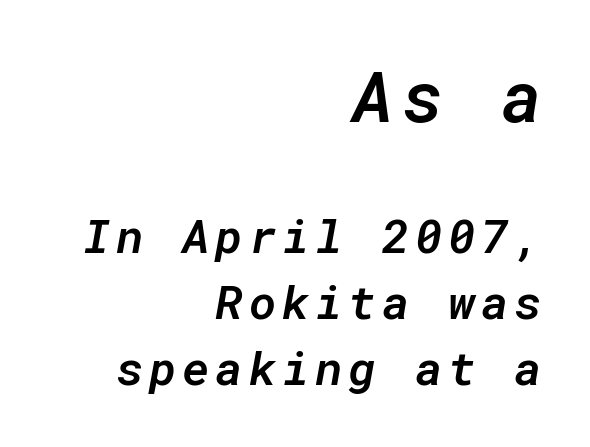
Q: Is the text bold? A: Semi-bold.
Q: Is the text italic (slanted)? A: Yes, it leans right by about 10 degrees.
Q: Is the text underlined? A: No.
Q: How is the paragraph aligned? A: Right-aligned.
Q: Is the spacing between lines tight, normal or loose? A: Normal.
Q: Which block of text is set in a larger size, the first (top) or the second (bottom)? A: The first (top) one.
Q: Width (condensed, normal, or wide)? A: Normal.
Q: Stroke contrast? A: Low.
Q: x-height? A: Medium.
Q: Monospaced? A: Yes.
